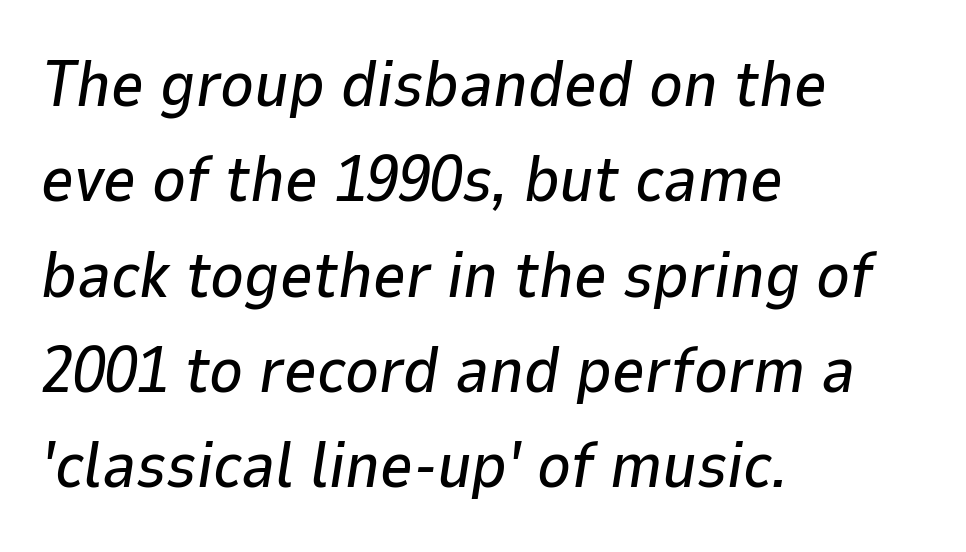
The image shows 64 px text type, italic (leaning right); set left-aligned, normal line spacing (1.49x), normal letter spacing, not underlined; low stroke contrast and a medium x-height.
